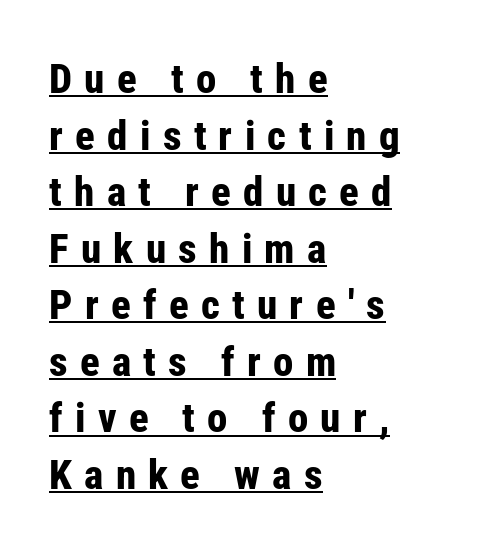
The image shows 41 px bold, condensed sans-serif type, upright; set left-aligned, normal line spacing (1.38x), unusually wide letter spacing (+0.3 em), underlined; low stroke contrast and a medium x-height.
